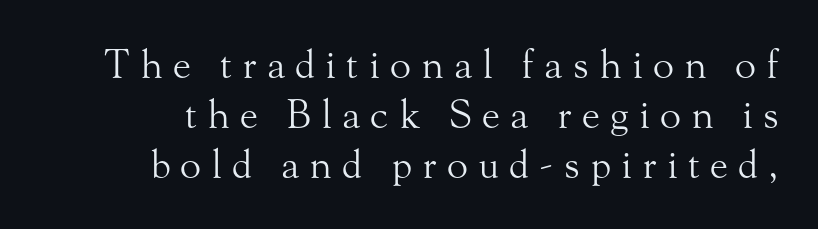
{"serif": "yes", "italic": "no", "bold": "no", "weight": "light", "width": "normal", "stroke_contrast": "medium", "x_height": "small", "monospaced": "no", "underline": "no", "line_spacing": "normal", "line_spacing_ratio": 1.28, "letter_spacing": "wide", "letter_spacing_em": 0.26, "glyph_px": 39}
